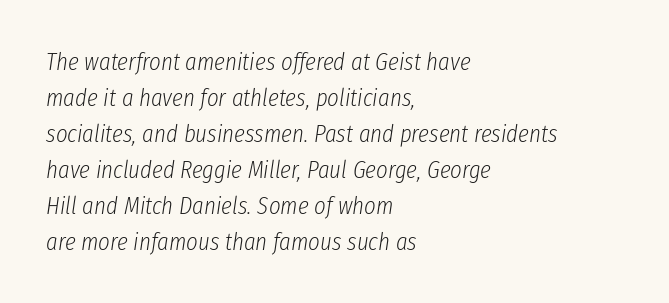
Q: Is the text bold? A: No.
Q: Is the text italic (slanted)? A: Yes, it leans right by about 8 degrees.
Q: Is the text underlined? A: No.
Q: How is the paragraph aligned? A: Left-aligned.
Q: Is the spacing between letters normal or unusually wide? A: Normal.
Q: Is the spacing between lines tight, normal or loose? A: Normal.
